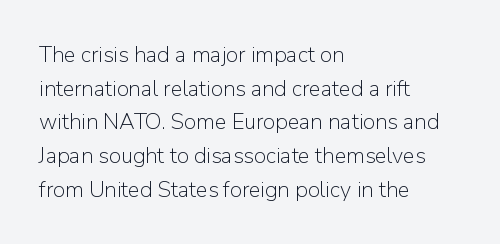
The image shows 22 px text type, upright; set left-aligned, normal line spacing (1.53x), normal letter spacing, not underlined.
